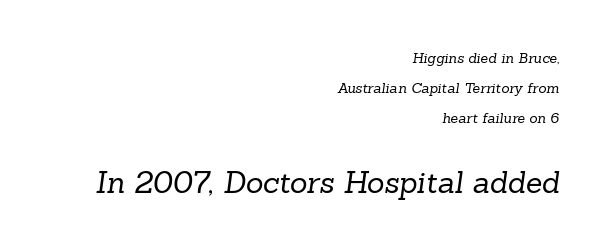
Nobody drew a line under any word here. Line ends are locked; line starts wander. Spacing verdict: proportional, widths tailored to each character. No extra ink here — the face is not bold. The letters carry serifs — small finishing strokes at the ends of their stems. The composition opens small and finishes big.
